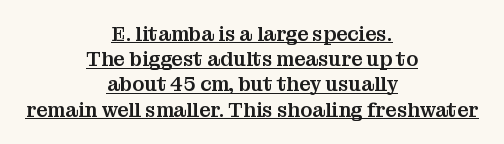
The lettering stays uniformly vertical, giving the passage a roman look. Whoever set this chose a conventional vertical rhythm. The passage shown has conventional tracking throughout. A continuous stroke trails under the words, as in a hyperlink. The whitespace from short lines is split evenly between both sides.
